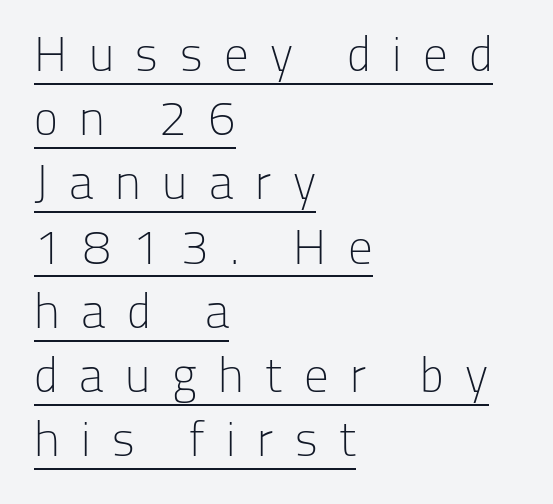
Regular leading. You could only call the tracking loose — the letters float apart. The weight would be labelled regular, book, light, or lighter still. Are there feet on the stems? There aren't — it's a sans. Every word sits above its own underline.
